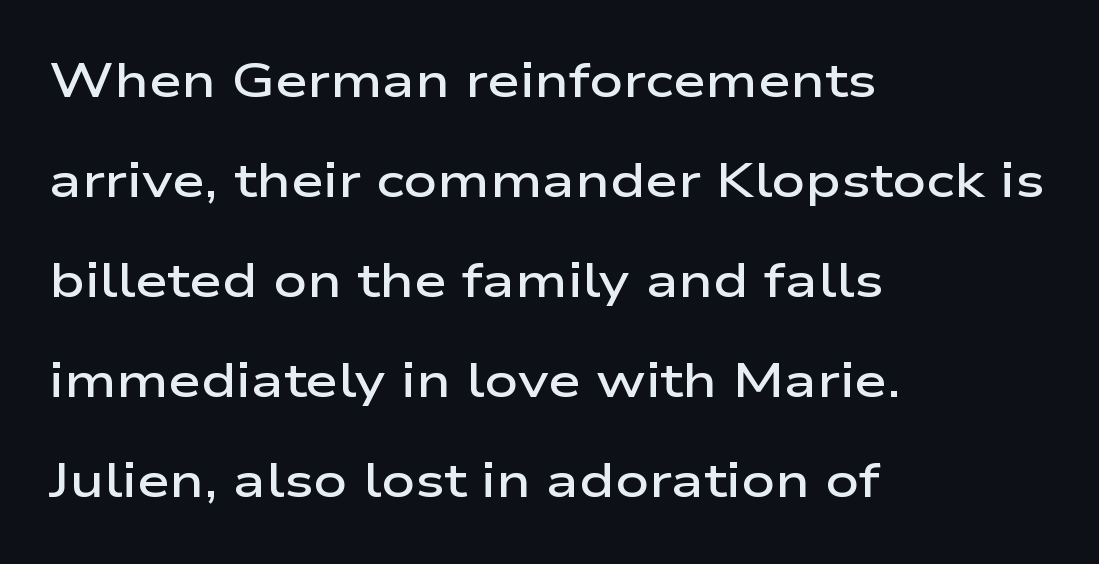
{"serif": "no", "italic": "no", "bold": "semi", "weight": "semibold", "width": "wide", "stroke_contrast": "low", "x_height": "medium", "monospaced": "no", "underline": "no", "align": "left", "line_spacing": "loose", "line_spacing_ratio": 2.13, "letter_spacing": "normal", "letter_spacing_em": 0.0, "glyph_px": 47}
